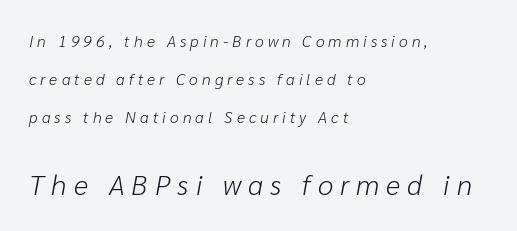
{"italic": "yes", "lean": "right", "slant_degrees": 10, "bold": "no", "weight": "light", "width": "normal", "stroke_contrast": "low", "x_height": "medium", "monospaced": "no", "underline": "no", "align": "left", "line_spacing": "loose", "line_spacing_ratio": 2.36, "letter_spacing": "wide", "letter_spacing_em": 0.25, "larger_block": "second", "size_ratio": 1.75, "glyph_px": 28}
